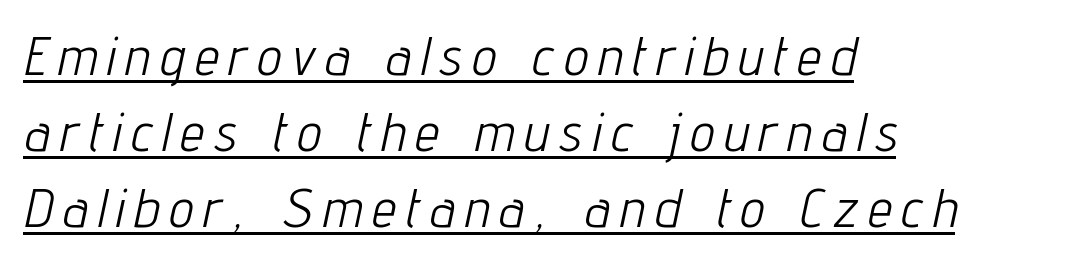
{"italic": "yes", "lean": "right", "slant_degrees": 12, "bold": "no", "weight": "light", "width": "condensed", "stroke_contrast": "low", "x_height": "medium", "monospaced": "no", "underline": "yes", "align": "left", "line_spacing": "normal", "line_spacing_ratio": 1.41, "letter_spacing": "wide", "letter_spacing_em": 0.2, "glyph_px": 54}
